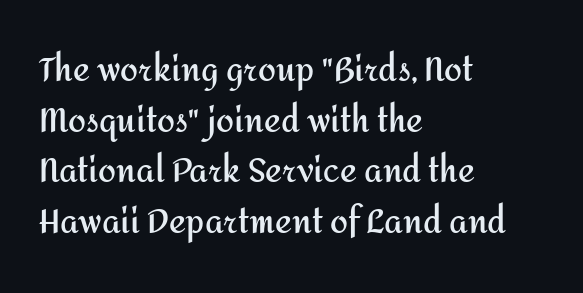
{"serif": "no", "italic": "no", "bold": "yes", "weight": "semibold", "width": "normal", "stroke_contrast": "medium", "x_height": "medium", "monospaced": "no", "underline": "no", "align": "left", "line_spacing": "normal", "line_spacing_ratio": 1.58, "letter_spacing": "normal", "letter_spacing_em": 0.0, "glyph_px": 32}
